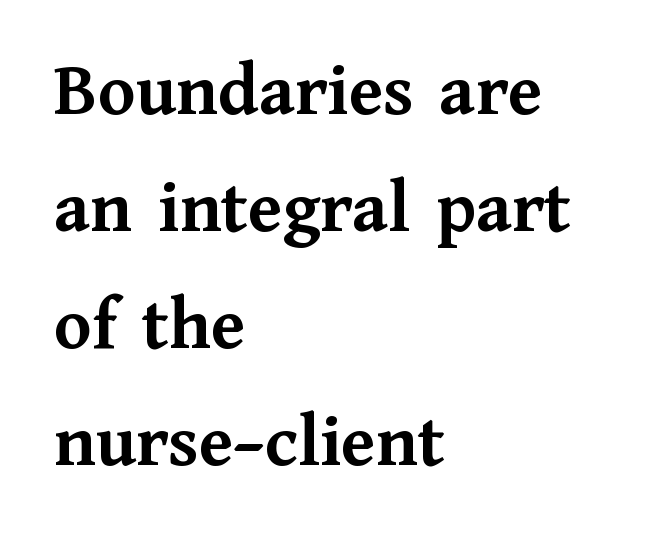
{"serif": "yes", "italic": "no", "bold": "yes", "weight": "semibold", "width": "normal", "stroke_contrast": "medium", "x_height": "medium", "monospaced": "no", "underline": "no", "align": "left", "line_spacing": "normal", "line_spacing_ratio": 1.54, "letter_spacing": "normal", "letter_spacing_em": 0.0, "glyph_px": 76}
